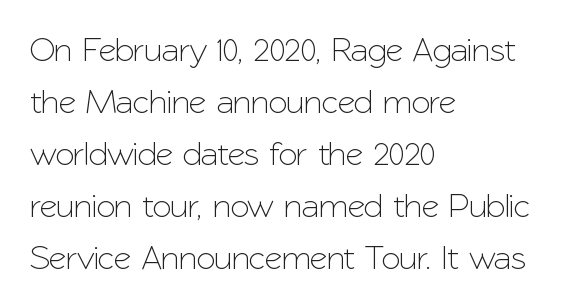
{"serif": "no", "italic": "no", "width": "normal", "stroke_contrast": "low", "x_height": "medium", "monospaced": "no", "underline": "no", "align": "left", "line_spacing": "normal", "line_spacing_ratio": 1.53, "letter_spacing": "normal", "letter_spacing_em": 0.0, "glyph_px": 34}
